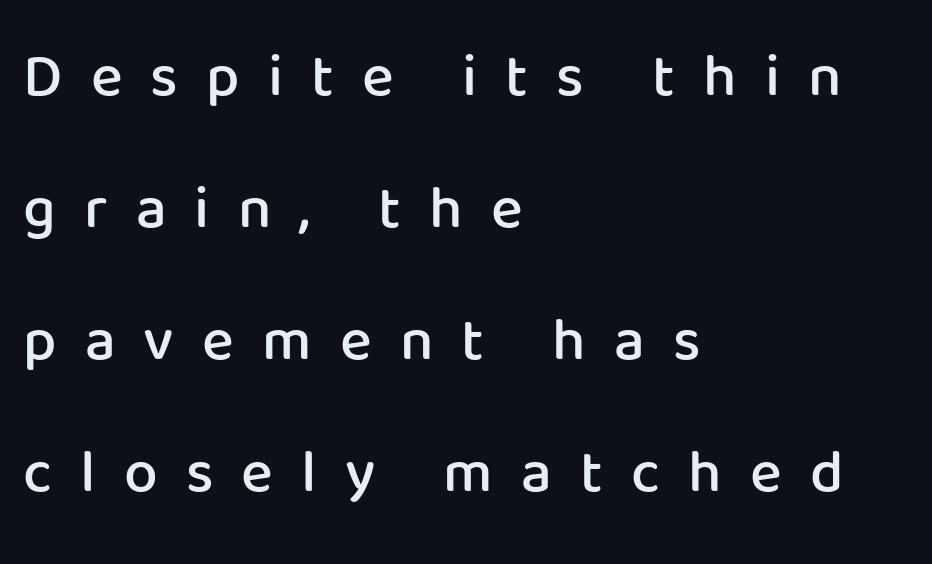
The image shows 60 px semibold sans-serif type, upright; set left-aligned, loose line spacing (2.2x), unusually wide letter spacing (+0.47 em), not underlined; low stroke contrast and a medium x-height.
